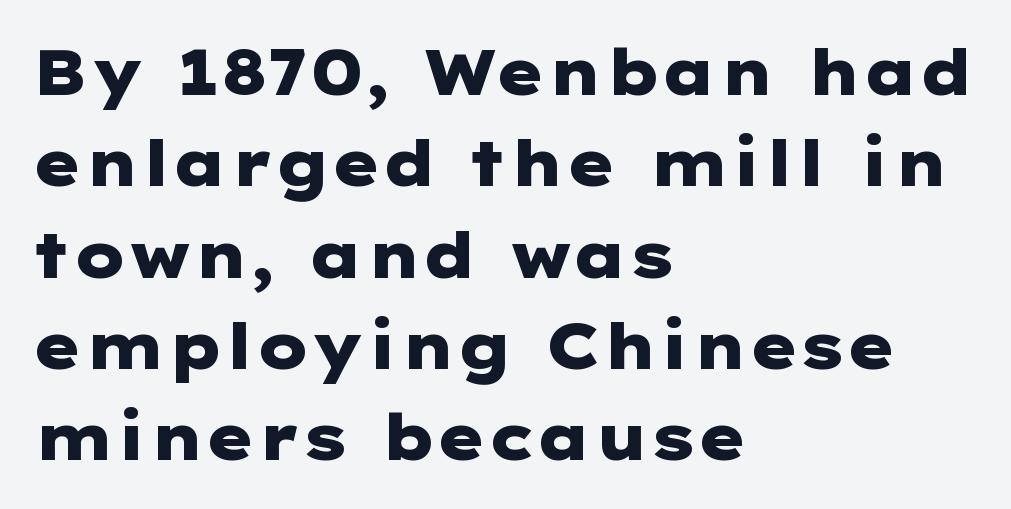
The image shows 63 px heavy, wide sans-serif type, upright; set left-aligned, normal line spacing (1.45x), normal letter spacing, not underlined; low stroke contrast and a medium x-height.
